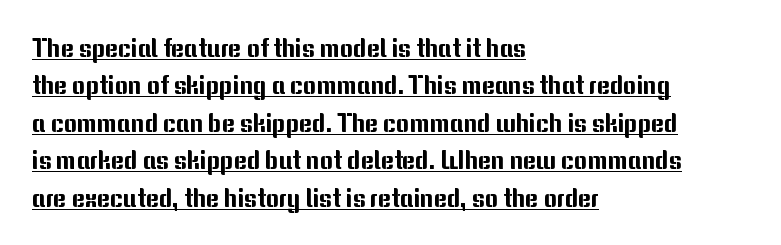
The image shows 25 px text type, upright; set left-aligned, normal line spacing (1.5x), normal letter spacing, underlined.
